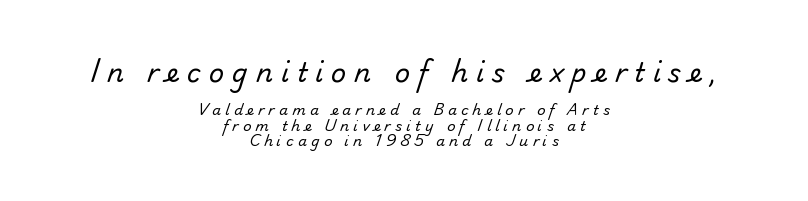
The image shows 26 px text type; set centered, tight line spacing (1.1x), unusually wide letter spacing (+0.31 em), not underlined; the first (top) block is 1.86x larger.
